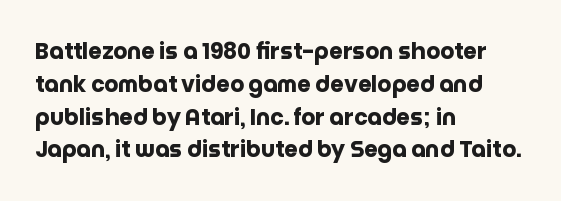
Q: Is the text bold? A: Yes.
Q: Is the text italic (slanted)? A: No, it is upright.
Q: Is the text underlined? A: No.
Q: How is the paragraph aligned? A: Left-aligned.
Q: Is the spacing between letters normal or unusually wide? A: Normal.
Q: Is the spacing between lines tight, normal or loose? A: Normal.
